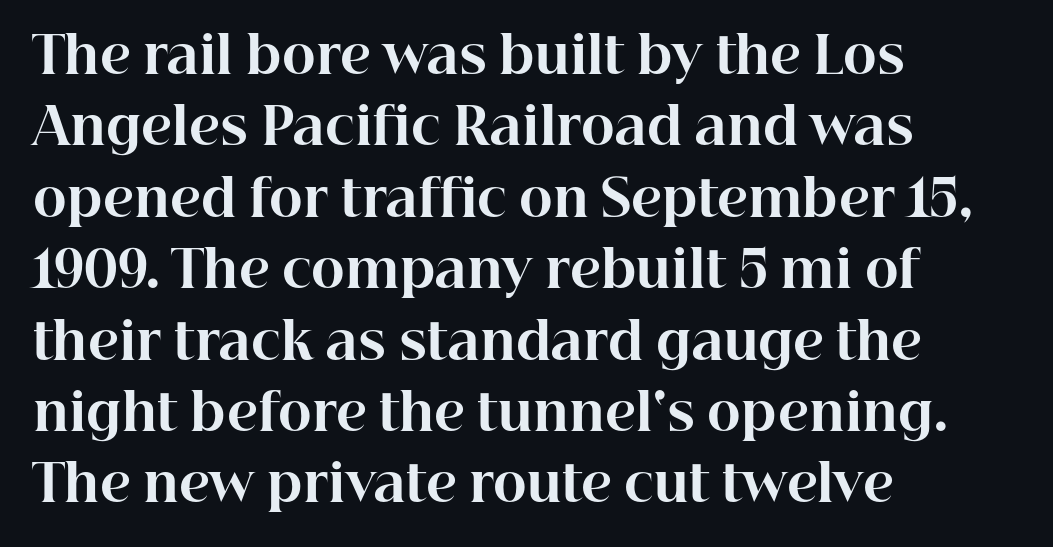
The image shows 51 px bold serif type, upright; set left-aligned, normal line spacing (1.4x), normal letter spacing, not underlined; high stroke contrast and a medium x-height.
